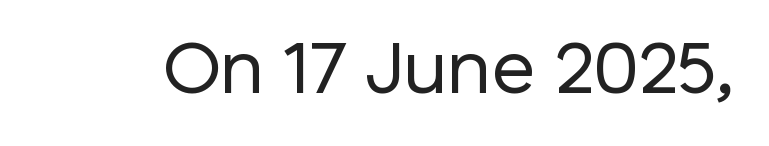
Q: Is the text bold? A: No.
Q: Is the text italic (slanted)? A: No, it is upright.
Q: Is the typeface a serif or a sans-serif typeface? A: Sans-serif.
Q: Is the text underlined? A: No.
Q: Is the spacing between letters normal or unusually wide? A: Normal.
Q: Width (condensed, normal, or wide)? A: Normal.
Q: Stroke contrast? A: Low.
Q: x-height? A: Medium.
Q: Monospaced? A: No.
